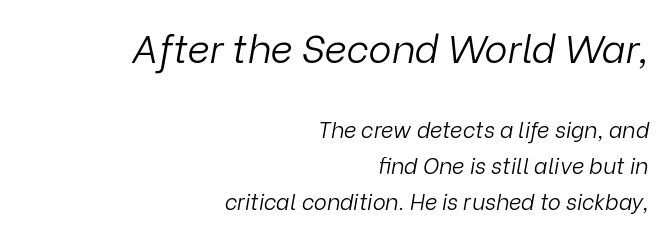
Q: Is the text bold? A: No.
Q: Is the text italic (slanted)? A: Yes, it leans right by about 9 degrees.
Q: Is the text underlined? A: No.
Q: How is the paragraph aligned? A: Right-aligned.
Q: Is the spacing between letters normal or unusually wide? A: Normal.
Q: Is the spacing between lines tight, normal or loose? A: Normal.
Q: Which block of text is set in a larger size, the first (top) or the second (bottom)? A: The first (top) one.
Q: Width (condensed, normal, or wide)? A: Normal.
Q: Stroke contrast? A: Low.
Q: x-height? A: Medium.
Q: Monospaced? A: No.
